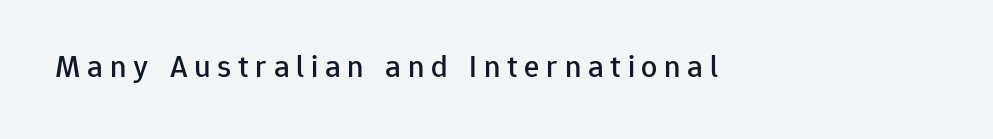
Q: Is the text italic (slanted)? A: No, it is upright.
Q: Is the typeface a serif or a sans-serif typeface? A: Sans-serif.
Q: Is the text underlined? A: No.
Q: Is the spacing between letters normal or unusually wide? A: Unusually wide.
Q: Width (condensed, normal, or wide)? A: Normal.
Q: Stroke contrast? A: Low.
Q: x-height? A: Medium.
Q: Monospaced? A: No.
